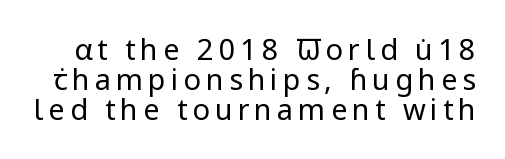
Underlining? Definitely not there. You could not count columns in this text — the font is proportionally spaced. This is roman type, the default non-slanted kind. Note: no serifs on the glyphs.
